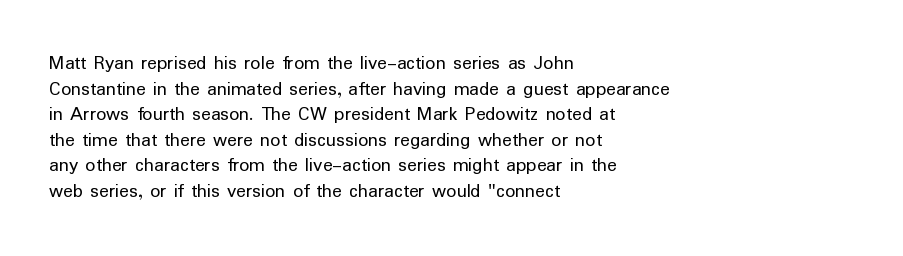
The image shows 20 px text type, upright; set left-aligned, normal line spacing (1.28x), normal letter spacing, not underlined.
